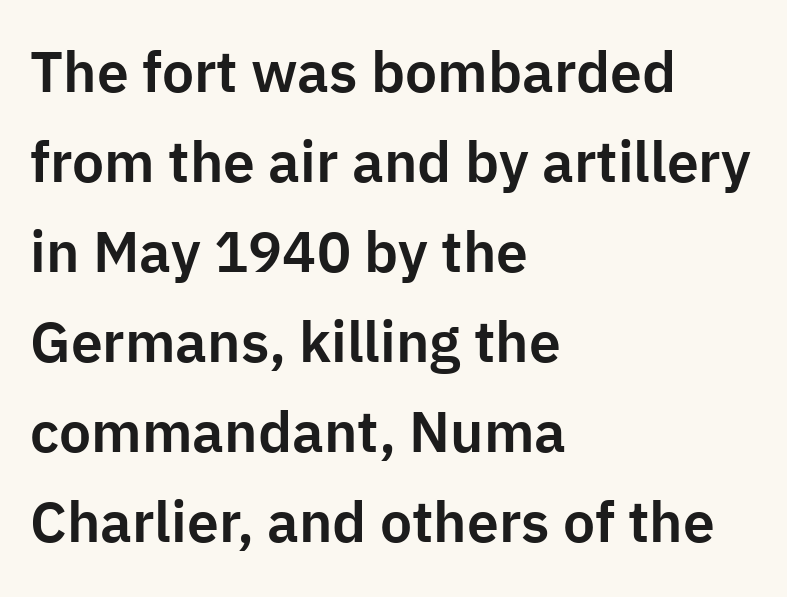
{"serif": "no", "italic": "no", "width": "normal", "stroke_contrast": "low", "x_height": "medium", "monospaced": "no", "underline": "no", "align": "left", "line_spacing": "normal", "line_spacing_ratio": 1.58, "letter_spacing": "normal", "letter_spacing_em": 0.0, "glyph_px": 57}
